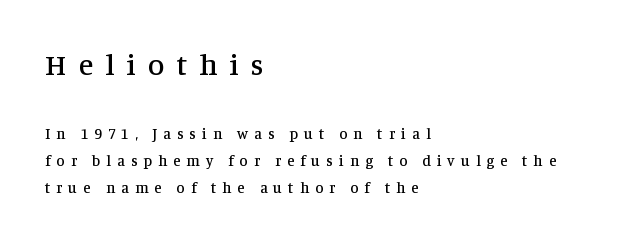
{"serif": "yes", "italic": "no", "width": "normal", "stroke_contrast": "medium", "x_height": "large", "monospaced": "no", "underline": "no", "align": "left", "line_spacing_ratio": 1.82, "letter_spacing": "wide", "letter_spacing_em": 0.4, "larger_block": "first", "size_ratio": 2.0, "glyph_px": 30}
